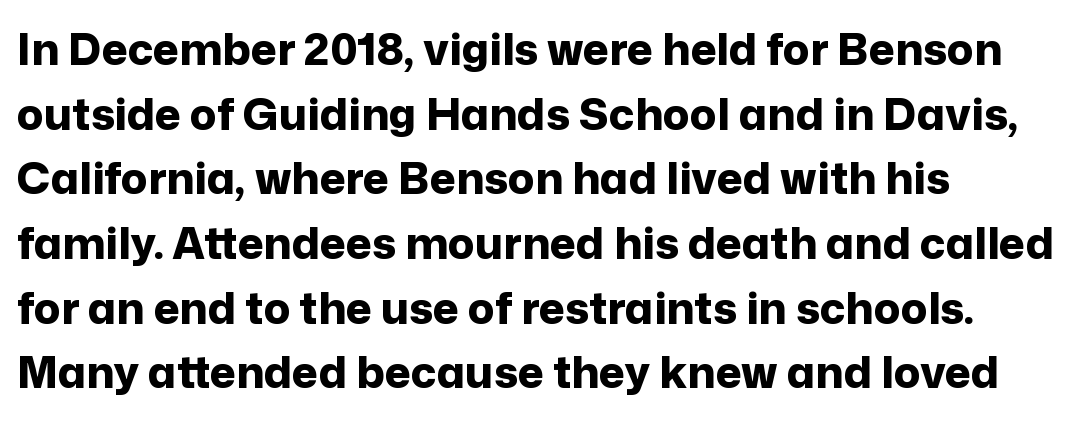
Spacing verdict: proportional, widths tailored to each character. Baseline-to-baseline distance is the conventional proportion of letter height. Is this a sans? Yes — the strokes have no serifs. A clean baseline with only descenders dipping below it. Layout note: lines flush left. The characters look thick and weighty, a clear bold.
